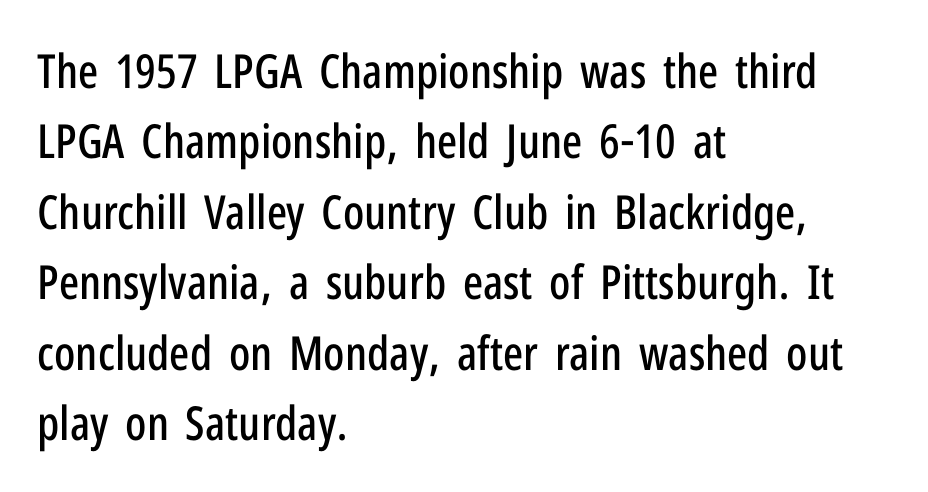
{"serif": "no", "italic": "no", "width": "condensed", "stroke_contrast": "low", "x_height": "medium", "monospaced": "no", "underline": "no", "align": "left", "line_spacing": "normal", "line_spacing_ratio": 1.5, "letter_spacing": "normal", "letter_spacing_em": 0.0, "glyph_px": 47}
